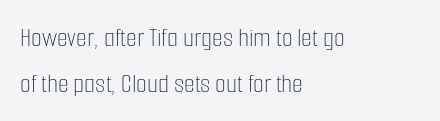
Q: Is the text bold? A: No.
Q: Is the text italic (slanted)? A: No, it is upright.
Q: Is the text underlined? A: No.
Q: How is the paragraph aligned? A: Left-aligned.
Q: Is the spacing between letters normal or unusually wide? A: Normal.
Q: Is the spacing between lines tight, normal or loose? A: Normal.
Q: Width (condensed, normal, or wide)? A: Condensed.
Q: Stroke contrast? A: Low.
Q: x-height? A: Medium.
Q: Monospaced? A: No.
